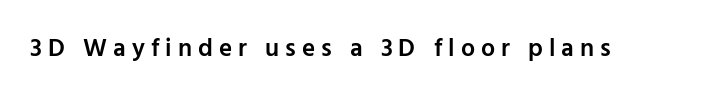
The image shows 25 px text type, upright; set unusually wide letter spacing (+0.24 em), not underlined.
